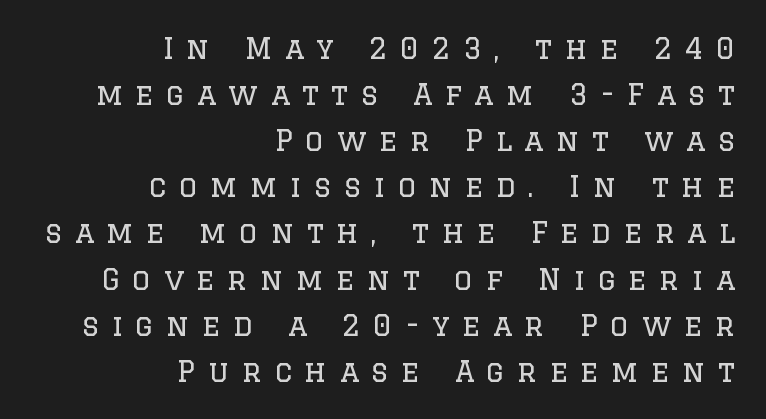
Q: Is the text bold? A: No.
Q: Is the text italic (slanted)? A: No, it is upright.
Q: Is the typeface a serif or a sans-serif typeface? A: Serif.
Q: Is the text underlined? A: No.
Q: How is the paragraph aligned? A: Right-aligned.
Q: Is the spacing between letters normal or unusually wide? A: Unusually wide.
Q: Is the spacing between lines tight, normal or loose? A: Normal.
Q: Width (condensed, normal, or wide)? A: Normal.
Q: Stroke contrast? A: Low.
Q: x-height? A: Large.
Q: Monospaced? A: No.
